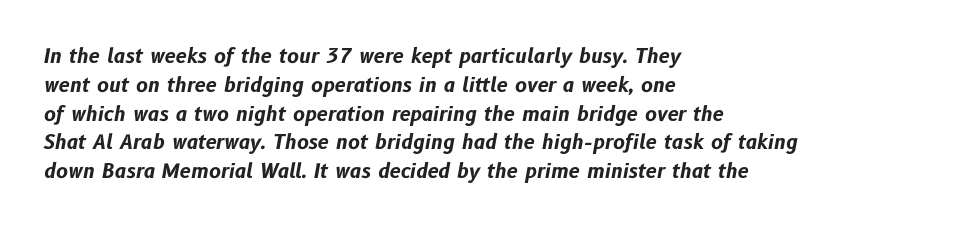
Horizontally, the lines are justified to the leading edge only. The typography opts for an oblique posture over an upright one. Set as a true bold cut, around the 700 mark. Letter spacing: default. Any mark beneath the type? The region is blank. The line-height multiplier appears to be the usual default.
